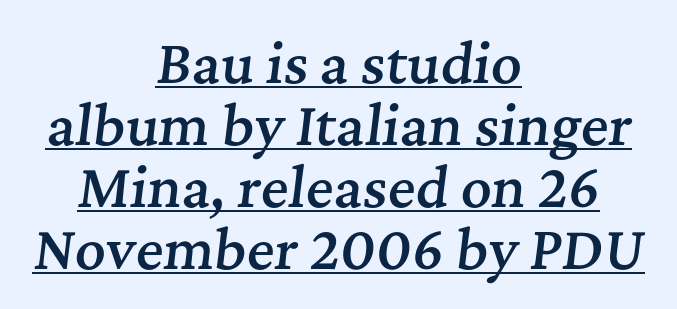
The image shows 53 px semibold serif type, italic (leaning right); set centered, line spacing 1.17x, normal letter spacing, underlined; medium stroke contrast and a medium x-height.
